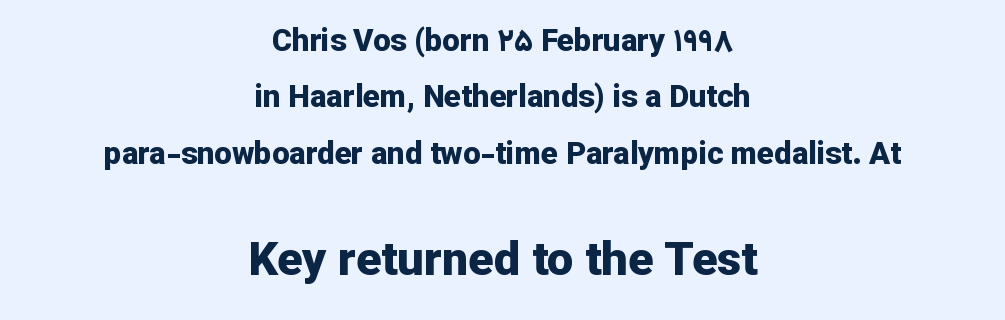
Strong, thick strokes mark this as bold type. The later block is typeset at a bigger size than the earlier block. The letters carry no serifs — their stems end cleanly without finishing strokes. The font's upright variant was chosen for this text.
